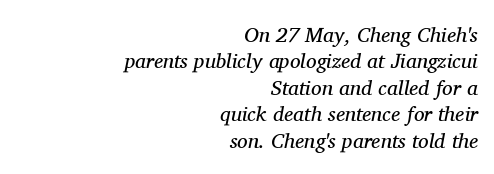
The image shows 21 px text type, italic (leaning right); set right-aligned, normal line spacing (1.26x), normal letter spacing, not underlined.
